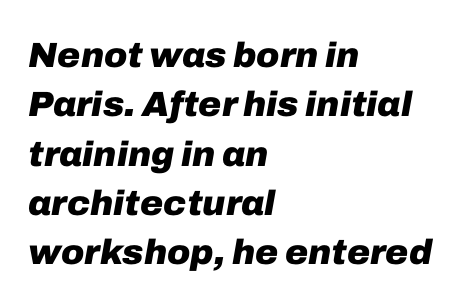
The image shows 35 px heavy type, italic (leaning right); set left-aligned, normal line spacing (1.41x), normal letter spacing, not underlined; low stroke contrast and a medium x-height.
